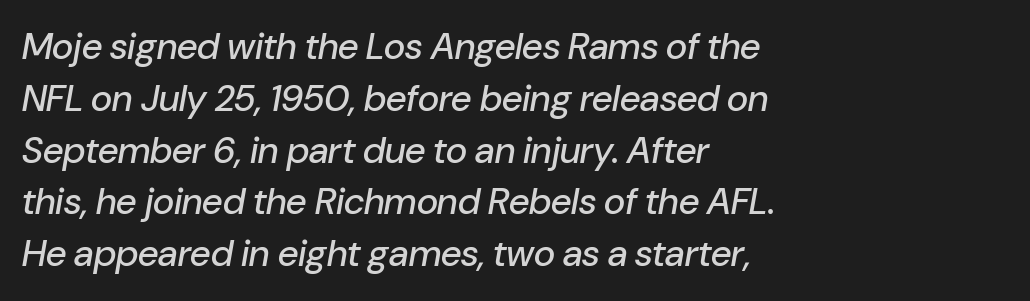
The image shows 37 px text type, italic (leaning right); set left-aligned, normal line spacing (1.4x), normal letter spacing, not underlined; low stroke contrast and a medium x-height.
